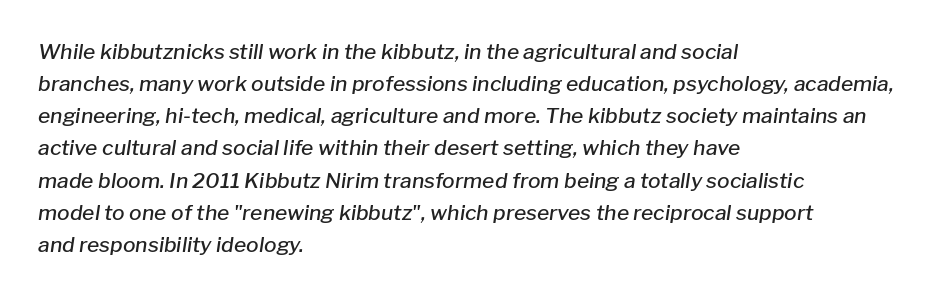
{"italic": "yes", "lean": "right", "slant_degrees": 8, "bold": "semi", "underline": "no", "align": "left", "line_spacing": "normal", "line_spacing_ratio": 1.53, "letter_spacing": "normal", "letter_spacing_em": 0.0, "glyph_px": 21}
